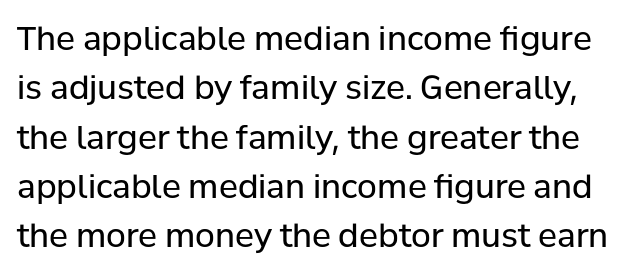
Q: Is the text bold? A: No.
Q: Is the text italic (slanted)? A: No, it is upright.
Q: Is the typeface a serif or a sans-serif typeface? A: Sans-serif.
Q: Is the text underlined? A: No.
Q: Is the spacing between letters normal or unusually wide? A: Normal.
Q: Is the spacing between lines tight, normal or loose? A: Normal.
Q: Width (condensed, normal, or wide)? A: Normal.
Q: Stroke contrast? A: Low.
Q: x-height? A: Medium.
Q: Monospaced? A: No.
